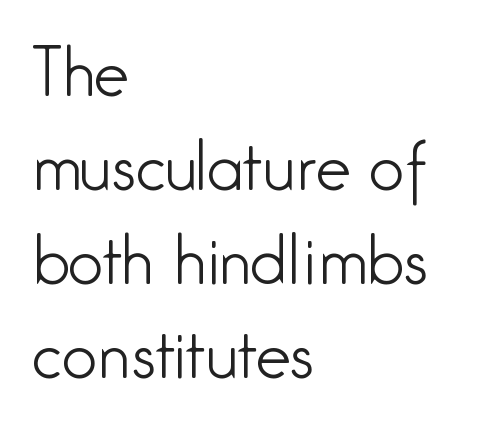
Normally led — the rows are evenly, conventionally spaced. Posture: upright roman. Here the designer chose a conventional face with non-uniform glyph widths. Lines of text with bare space underneath. The strokes are not fattened; the text isn't bold. There is no visible air inserted between adjacent glyphs.
